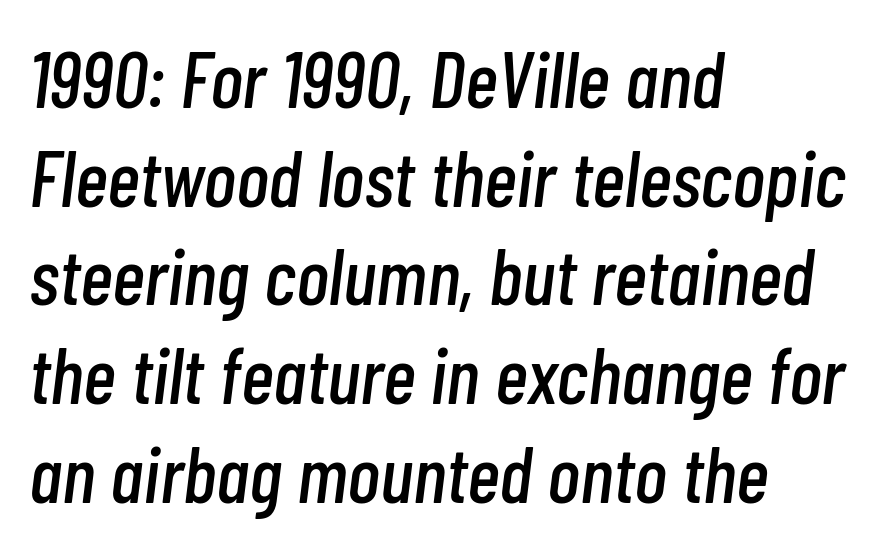
Note the varied advance widths — an 'i' is clearly narrower than an 'm'. Reading down the column, the eye jumps a familiar distance to each next line. Letters rest on an invisible, unmarked baseline. The typesetter chose a ragged-right arrangement here.
